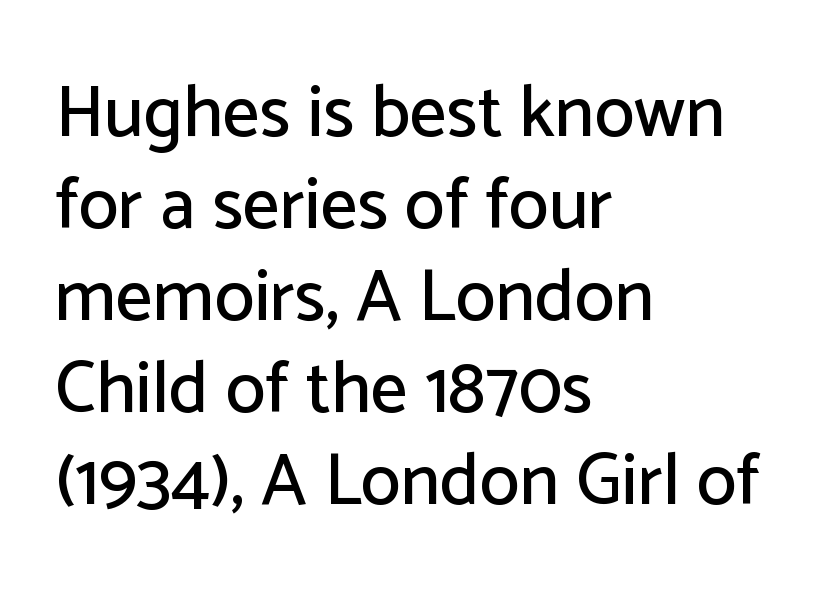
Q: Is the text italic (slanted)? A: No, it is upright.
Q: Is the typeface a serif or a sans-serif typeface? A: Sans-serif.
Q: Is the text underlined? A: No.
Q: How is the paragraph aligned? A: Left-aligned.
Q: Is the spacing between letters normal or unusually wide? A: Normal.
Q: Is the spacing between lines tight, normal or loose? A: Normal.
Q: Width (condensed, normal, or wide)? A: Normal.
Q: Stroke contrast? A: Low.
Q: x-height? A: Medium.
Q: Monospaced? A: No.
